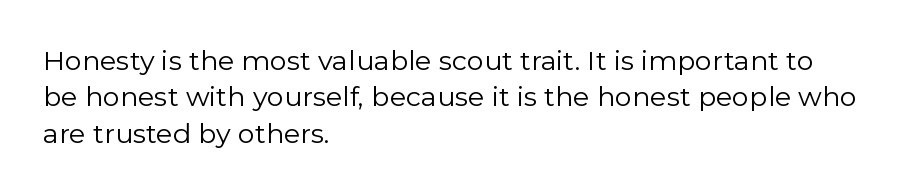
Q: Is the text bold? A: No.
Q: Is the text italic (slanted)? A: No, it is upright.
Q: Is the text underlined? A: No.
Q: How is the paragraph aligned? A: Left-aligned.
Q: Is the spacing between letters normal or unusually wide? A: Normal.
Q: Is the spacing between lines tight, normal or loose? A: Normal.
